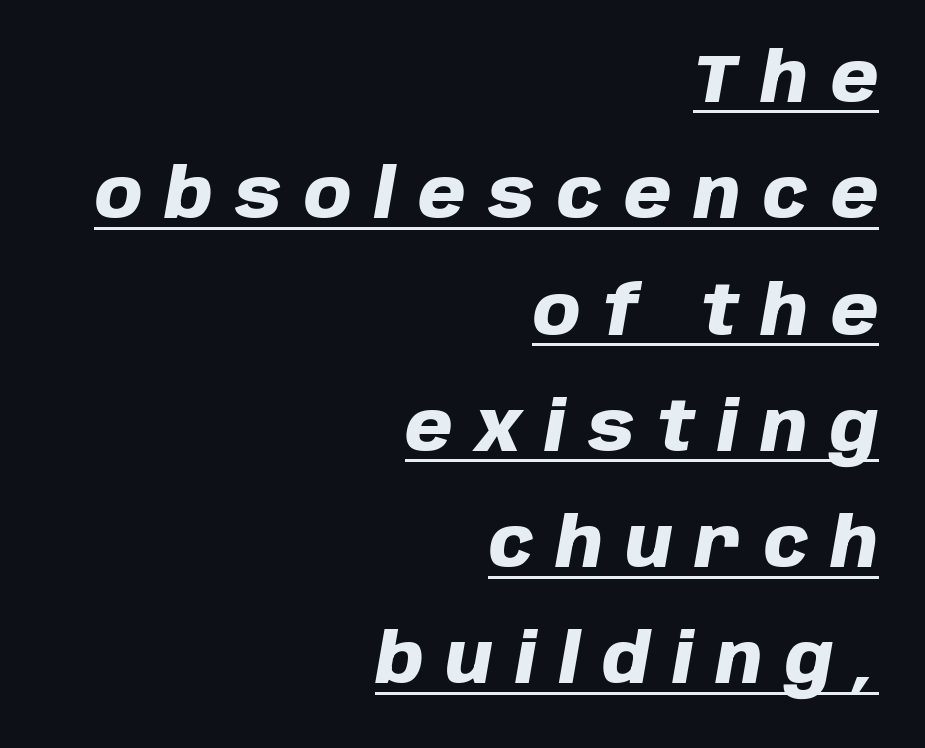
{"italic": "yes", "lean": "right", "slant_degrees": 10, "bold": "yes", "weight": "heavy", "width": "normal", "stroke_contrast": "low", "x_height": "large", "monospaced": "no", "underline": "yes", "align": "right", "line_spacing_ratio": 1.71, "letter_spacing": "wide", "letter_spacing_em": 0.33, "glyph_px": 68}
